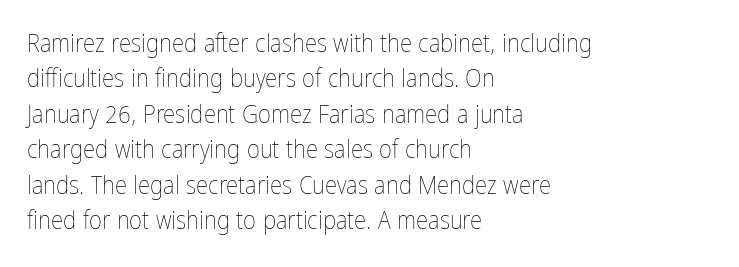
{"italic": "no", "bold": "no", "underline": "no", "align": "left", "line_spacing": "normal", "line_spacing_ratio": 1.42, "letter_spacing": "normal", "letter_spacing_em": 0.0, "glyph_px": 25}
